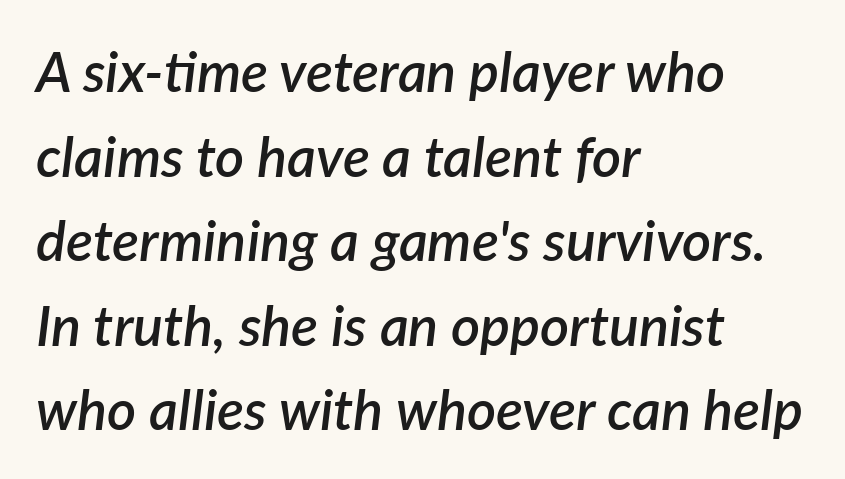
The image shows 56 px semibold type, italic (leaning right); set left-aligned, normal line spacing (1.51x), normal letter spacing, not underlined; low stroke contrast and a medium x-height.
